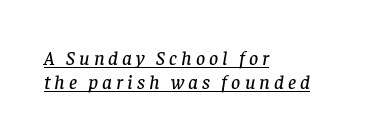
The image shows 20 px text type, italic (leaning right); set left-aligned, line spacing 1.2x, unusually wide letter spacing (+0.2 em), underlined.
